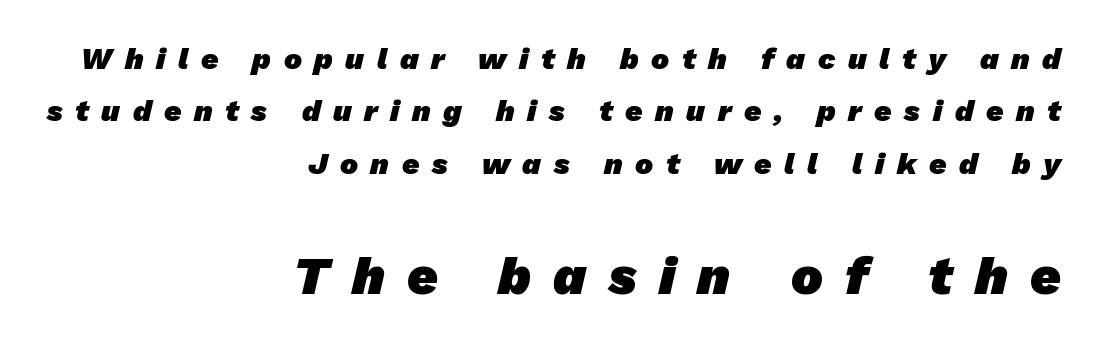
The image shows 53 px heavy sans-serif type; set right-aligned, line spacing 1.75x, unusually wide letter spacing (+0.42 em), not underlined; the second (bottom) block is 1.77x larger; low stroke contrast and a medium x-height.
